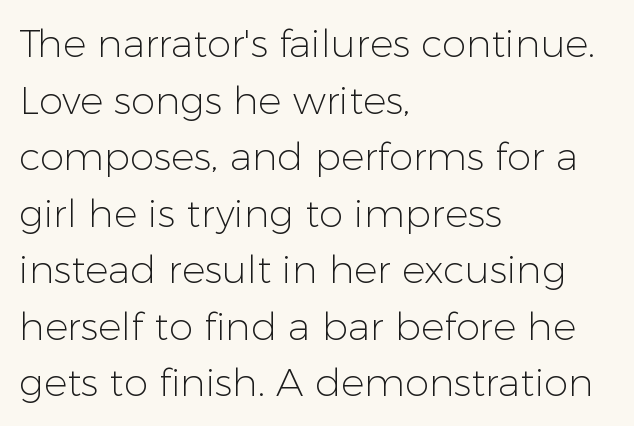
{"serif": "no", "italic": "no", "bold": "no", "weight": "light", "width": "normal", "stroke_contrast": "low", "x_height": "medium", "monospaced": "no", "underline": "no", "align": "left", "line_spacing": "normal", "line_spacing_ratio": 1.45, "letter_spacing": "normal", "letter_spacing_em": 0.0, "glyph_px": 39}
